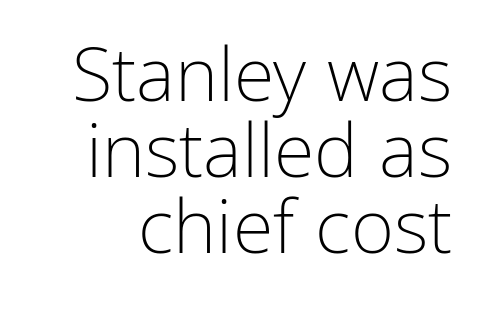
The image shows 74 px light sans-serif type, upright; set tight line spacing (1.03x), normal letter spacing, not underlined; low stroke contrast and a medium x-height.
